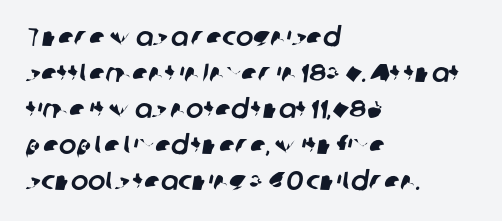
The image shows 26 px text type; set left-aligned, normal line spacing (1.38x), normal letter spacing, not underlined.
